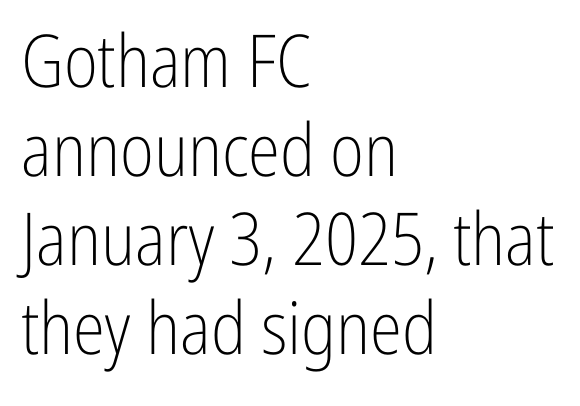
Q: Is the text bold? A: No.
Q: Is the text italic (slanted)? A: No, it is upright.
Q: Is the typeface a serif or a sans-serif typeface? A: Sans-serif.
Q: Is the text underlined? A: No.
Q: How is the paragraph aligned? A: Left-aligned.
Q: Is the spacing between letters normal or unusually wide? A: Normal.
Q: Width (condensed, normal, or wide)? A: Condensed.
Q: Stroke contrast? A: Low.
Q: x-height? A: Medium.
Q: Monospaced? A: No.
